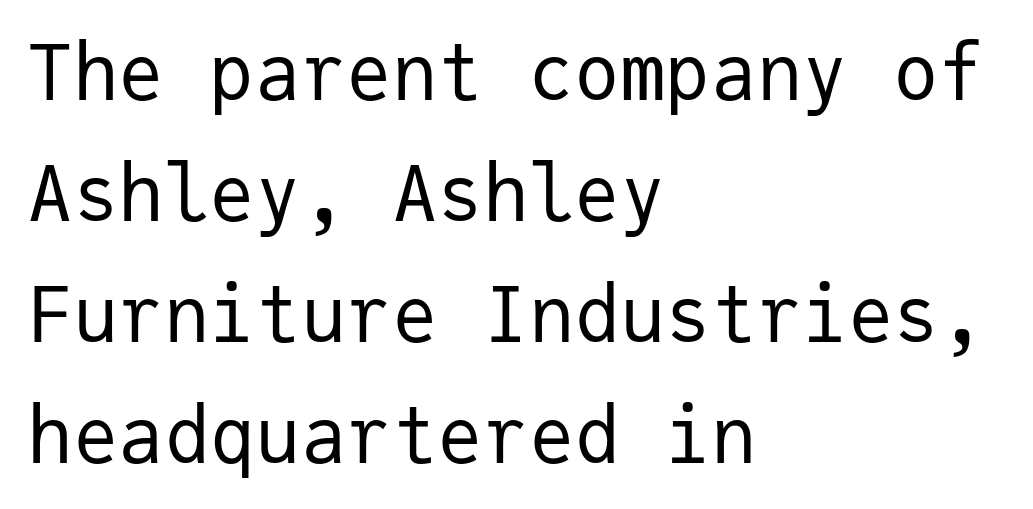
Q: Is the text bold? A: No.
Q: Is the text italic (slanted)? A: No, it is upright.
Q: Is the typeface a serif or a sans-serif typeface? A: Sans-serif.
Q: Is the text underlined? A: No.
Q: How is the paragraph aligned? A: Left-aligned.
Q: Is the spacing between letters normal or unusually wide? A: Normal.
Q: Is the spacing between lines tight, normal or loose? A: Normal.
Q: Width (condensed, normal, or wide)? A: Normal.
Q: Stroke contrast? A: Low.
Q: x-height? A: Medium.
Q: Monospaced? A: Yes.
